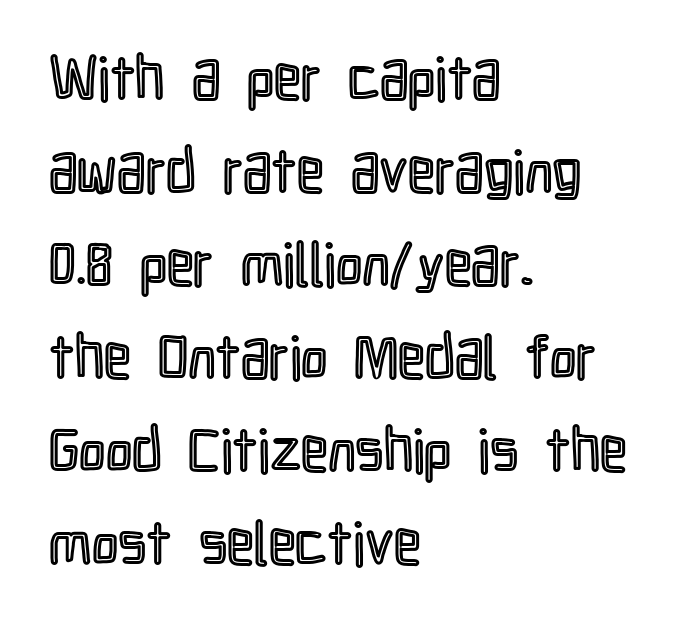
It's the straight-up-and-down kind of type. Has an underline been added? It has not. Character widths vary here, with narrow letters taking less room than wide ones. Horizontal alignment here is leftward, the default for most running prose.
